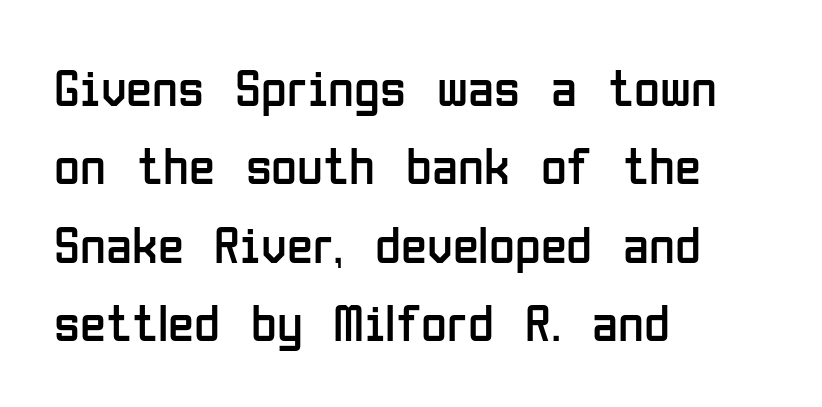
{"serif": "no", "italic": "no", "bold": "no", "weight": "regular", "width": "condensed", "stroke_contrast": "low", "x_height": "medium", "monospaced": "no", "underline": "no", "align": "left", "line_spacing": "normal", "line_spacing_ratio": 1.48, "letter_spacing": "normal", "letter_spacing_em": 0.0, "glyph_px": 53}
